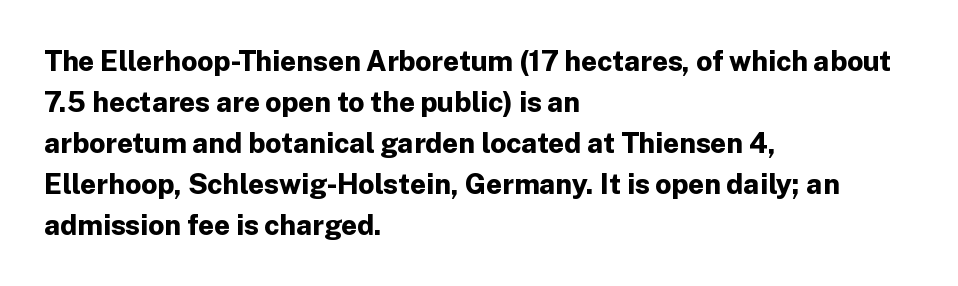
Between one letter and the next there's only the usual sliver of space. Beneath every word, the page is bare. If you drew a line through each stem, it would be perfectly vertical. Heavy-handed strokes throughout: this text is bold. The rendering uses natural spacing where letterforms have individual widths. Vertically, the passage feels balanced, rows spaced as you'd expect.
